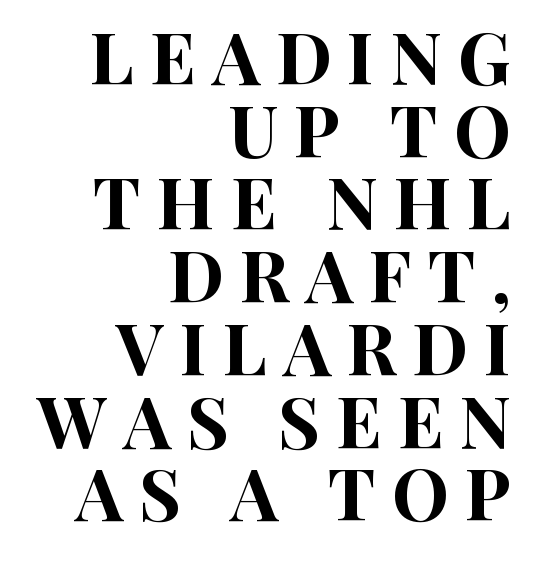
{"serif": "no", "italic": "no", "width": "condensed", "stroke_contrast": "high", "x_height": "large", "monospaced": "no", "underline": "no", "align": "right", "line_spacing": "tight", "line_spacing_ratio": 1.01, "letter_spacing": "wide", "letter_spacing_em": 0.22, "glyph_px": 72}
